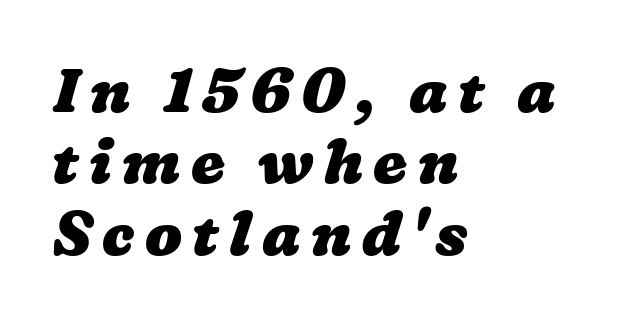
Q: Is the text bold? A: Yes.
Q: Is the text underlined? A: No.
Q: How is the paragraph aligned? A: Left-aligned.
Q: Width (condensed, normal, or wide)? A: Wide.
Q: Stroke contrast? A: Low.
Q: x-height? A: Medium.
Q: Monospaced? A: No.
